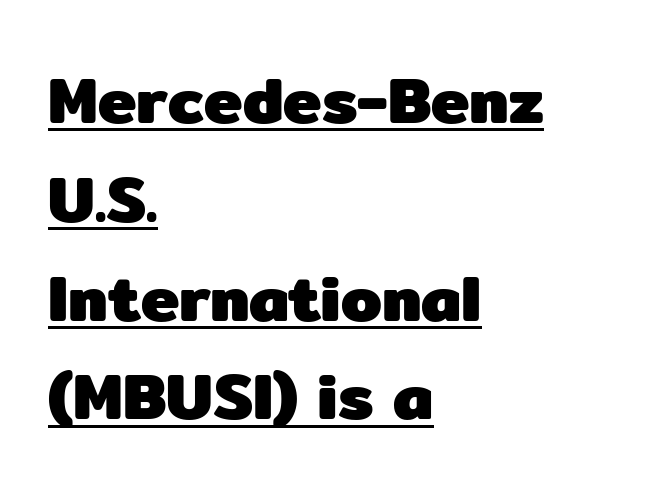
{"serif": "no", "italic": "no", "bold": "yes", "weight": "heavy", "width": "normal", "stroke_contrast": "low", "x_height": "medium", "monospaced": "no", "underline": "yes", "align": "left", "line_spacing": "normal", "line_spacing_ratio": 1.52, "letter_spacing": "normal", "letter_spacing_em": 0.0, "glyph_px": 65}
